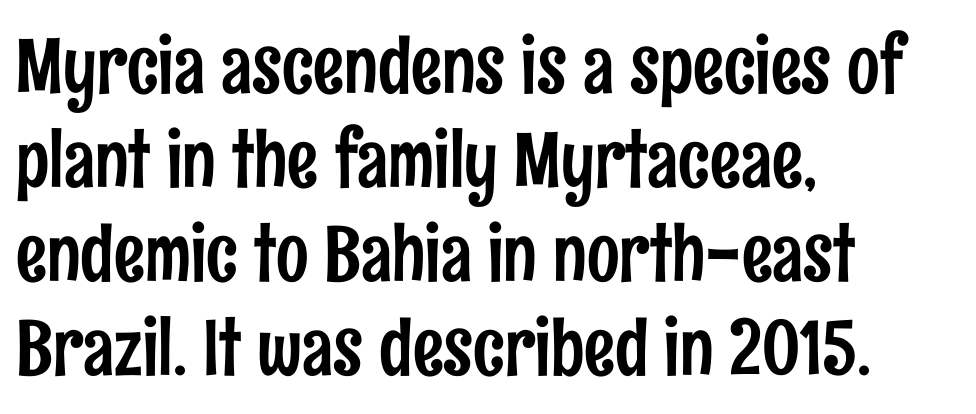
{"serif": "no", "italic": "no", "width": "condensed", "stroke_contrast": "low", "x_height": "medium", "monospaced": "no", "underline": "no", "align": "left", "line_spacing_ratio": 1.22, "letter_spacing": "normal", "letter_spacing_em": 0.0, "glyph_px": 77}
